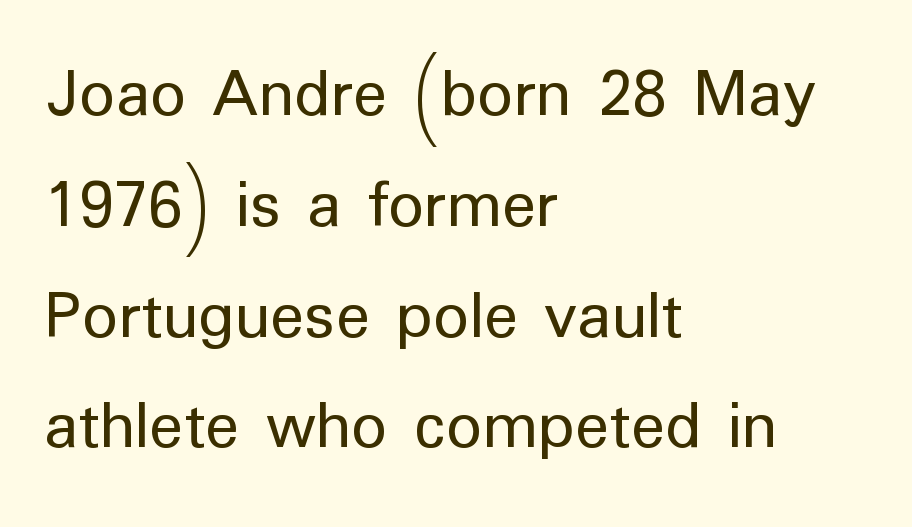
{"serif": "no", "italic": "no", "bold": "no", "weight": "regular", "width": "normal", "stroke_contrast": "low", "x_height": "medium", "monospaced": "no", "underline": "no", "align": "left", "line_spacing": "normal", "line_spacing_ratio": 1.56, "letter_spacing": "normal", "letter_spacing_em": 0.0, "glyph_px": 71}
